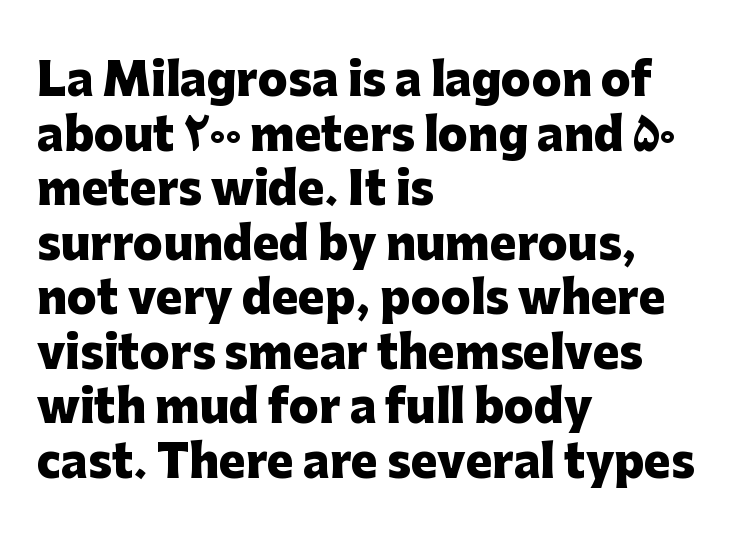
Q: Is the text bold? A: Yes.
Q: Is the text italic (slanted)? A: No, it is upright.
Q: Is the typeface a serif or a sans-serif typeface? A: Sans-serif.
Q: Is the text underlined? A: No.
Q: How is the paragraph aligned? A: Left-aligned.
Q: Is the spacing between letters normal or unusually wide? A: Normal.
Q: Width (condensed, normal, or wide)? A: Normal.
Q: Stroke contrast? A: Low.
Q: x-height? A: Medium.
Q: Monospaced? A: No.
